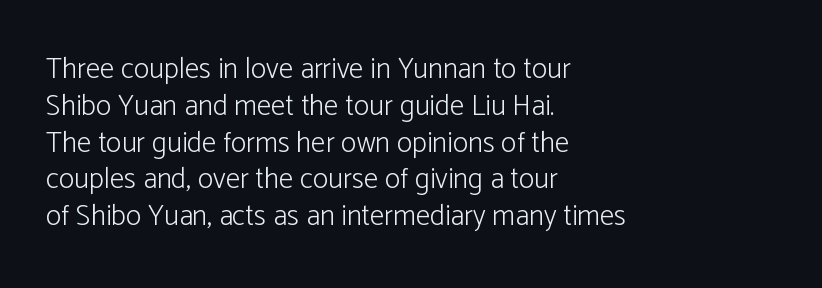
Q: Is the text bold? A: No.
Q: Is the text italic (slanted)? A: No, it is upright.
Q: Is the typeface a serif or a sans-serif typeface? A: Sans-serif.
Q: Is the text underlined? A: No.
Q: How is the paragraph aligned? A: Left-aligned.
Q: Is the spacing between letters normal or unusually wide? A: Normal.
Q: Is the spacing between lines tight, normal or loose? A: Normal.
Q: Width (condensed, normal, or wide)? A: Normal.
Q: Stroke contrast? A: Low.
Q: x-height? A: Medium.
Q: Monospaced? A: No.
